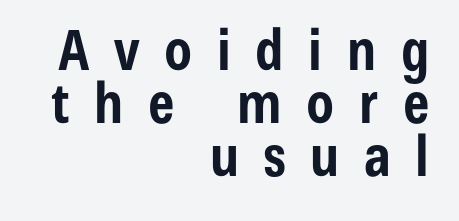
Inter-character spacing is expanded well beyond the font's built-in metrics. Letters rest on an invisible, unmarked baseline. Classification — sans serif. If you drew a line through each stem, it would be perfectly vertical.
